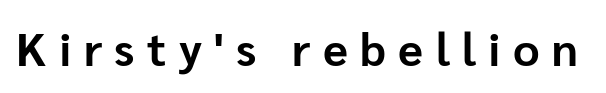
Q: Is the text bold? A: Yes.
Q: Is the text italic (slanted)? A: No, it is upright.
Q: Is the typeface a serif or a sans-serif typeface? A: Sans-serif.
Q: Is the text underlined? A: No.
Q: Is the spacing between letters normal or unusually wide? A: Unusually wide.
Q: Width (condensed, normal, or wide)? A: Normal.
Q: Stroke contrast? A: Low.
Q: x-height? A: Medium.
Q: Monospaced? A: No.
